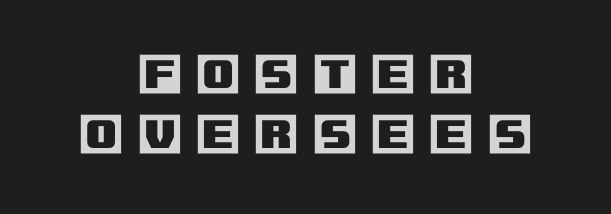
The image shows 45 px text type, upright; set centered, normal line spacing (1.34x), unusually wide letter spacing (+0.32 em), not underlined; a large x-height.
